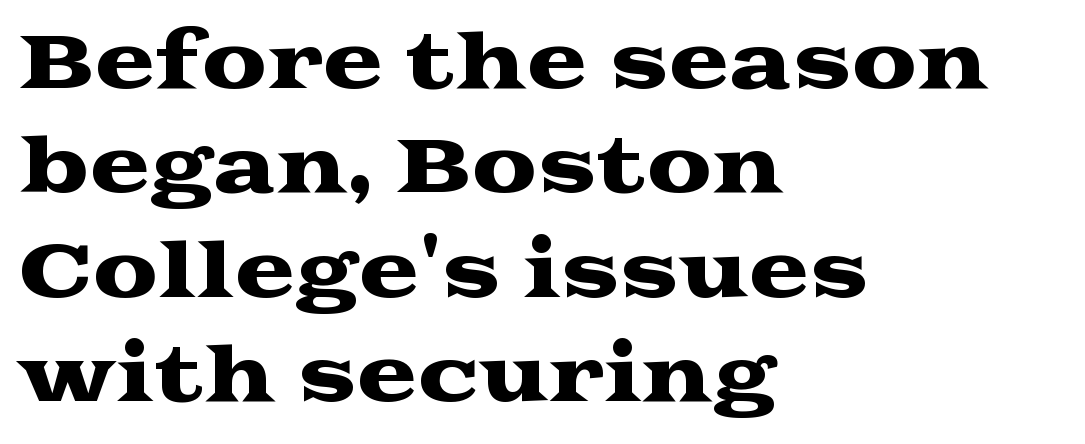
The image shows 73 px wide serif type, upright; set left-aligned, normal line spacing (1.43x), normal letter spacing, not underlined; medium stroke contrast and a medium x-height.
